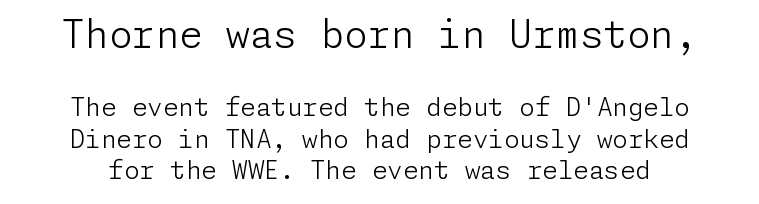
Q: Is the text bold? A: No.
Q: Is the text italic (slanted)? A: No, it is upright.
Q: Is the typeface a serif or a sans-serif typeface? A: Sans-serif.
Q: Is the text underlined? A: No.
Q: Is the spacing between letters normal or unusually wide? A: Normal.
Q: Is the spacing between lines tight, normal or loose? A: Normal.
Q: Which block of text is set in a larger size, the first (top) or the second (bottom)? A: The first (top) one.
Q: Width (condensed, normal, or wide)? A: Normal.
Q: Stroke contrast? A: Low.
Q: x-height? A: Medium.
